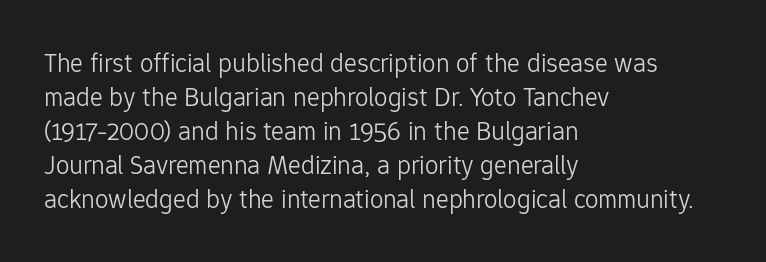
{"italic": "no", "bold": "no", "underline": "no", "align": "left", "line_spacing": "normal", "line_spacing_ratio": 1.26, "letter_spacing": "normal", "letter_spacing_em": 0.0, "glyph_px": 27}
